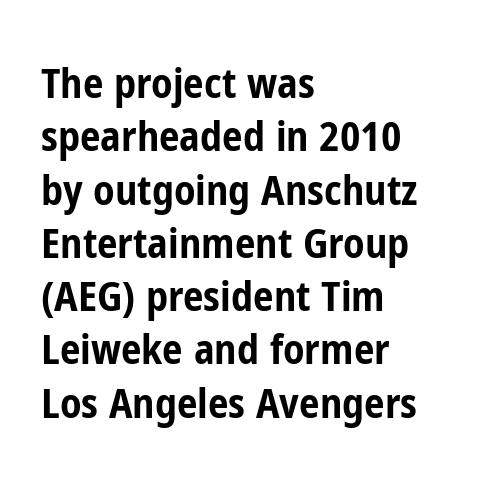
The ragged edge is on the right, which tells us the setting is flush left. Do the characters align in a grid? No, the font is proportional. Nothing sits at the stroke ends, so this counts as sans-serif. Plain, unruled lines of type. Vertically, the passage feels balanced, rows spaced as you'd expect. The face used here is rendered with its standard letterfit.
